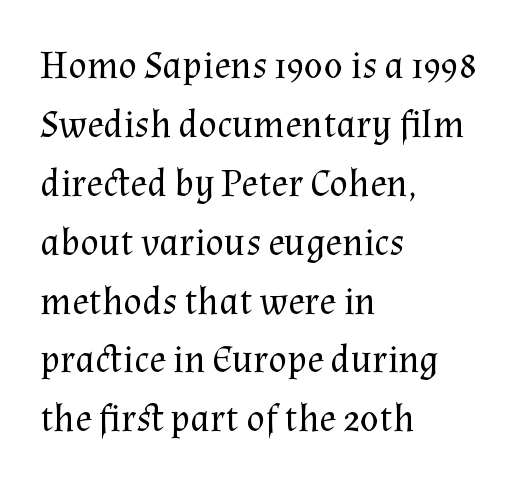
The image shows 39 px regular-weight type, upright; set left-aligned, normal line spacing (1.51x), normal letter spacing, not underlined; medium stroke contrast and a medium x-height.
